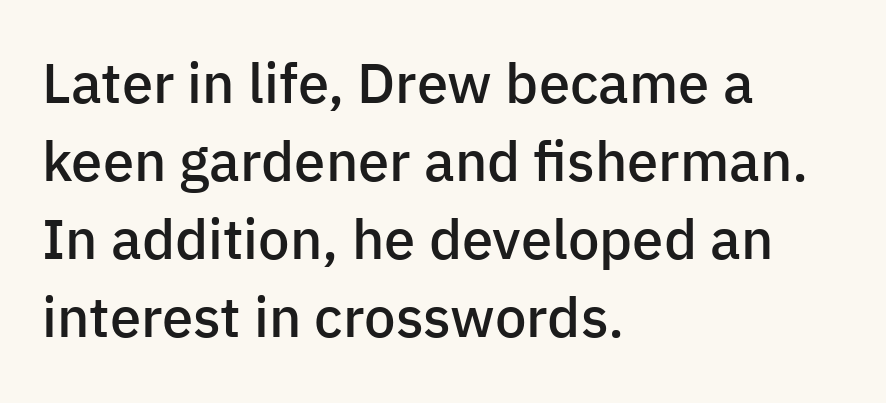
Q: Is the text bold? A: Semi-bold.
Q: Is the text italic (slanted)? A: No, it is upright.
Q: Is the typeface a serif or a sans-serif typeface? A: Sans-serif.
Q: Is the text underlined? A: No.
Q: How is the paragraph aligned? A: Left-aligned.
Q: Is the spacing between letters normal or unusually wide? A: Normal.
Q: Is the spacing between lines tight, normal or loose? A: Normal.
Q: Width (condensed, normal, or wide)? A: Normal.
Q: Stroke contrast? A: Low.
Q: x-height? A: Medium.
Q: Monospaced? A: No.
